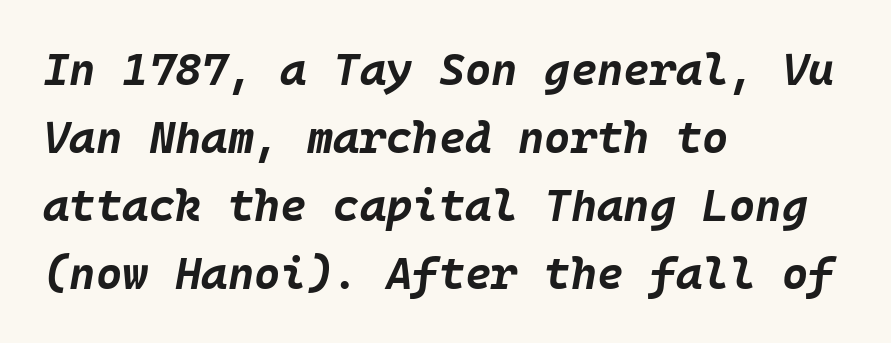
The image shows 45 px bold type, italic (leaning right); set left-aligned, normal line spacing (1.51x), normal letter spacing, not underlined; low stroke contrast and a large x-height.
